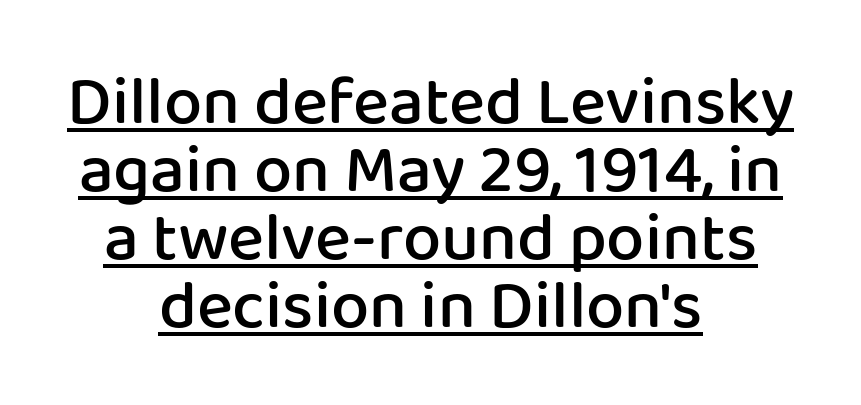
{"serif": "no", "italic": "no", "bold": "semi", "weight": "semibold", "width": "normal", "stroke_contrast": "low", "x_height": "medium", "monospaced": "no", "underline": "yes", "align": "center", "line_spacing": "tight", "line_spacing_ratio": 1.0, "letter_spacing": "normal", "letter_spacing_em": 0.0, "glyph_px": 68}
